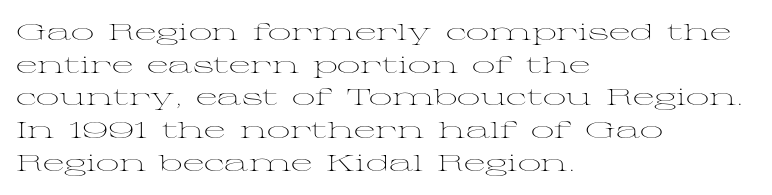
The image shows 23 px text type, upright; set left-aligned, normal line spacing (1.42x), normal letter spacing, not underlined.
